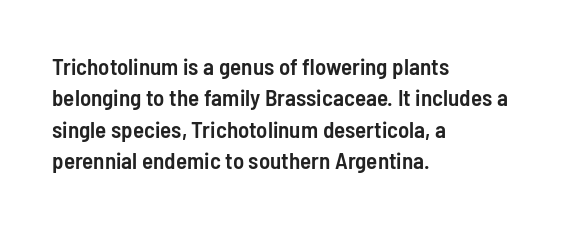
The image shows 23 px text type, upright; set left-aligned, normal line spacing (1.36x), normal letter spacing, not underlined.
